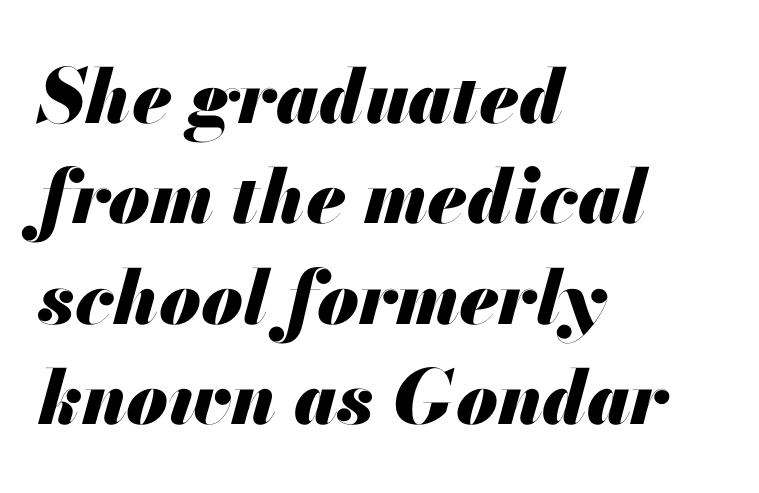
{"italic": "yes", "lean": "right", "slant_degrees": 13, "bold": "yes", "weight": "heavy", "width": "normal", "stroke_contrast": "medium", "x_height": "small", "monospaced": "no", "underline": "no", "align": "left", "line_spacing": "normal", "line_spacing_ratio": 1.34, "letter_spacing": "normal", "letter_spacing_em": 0.0, "glyph_px": 75}
